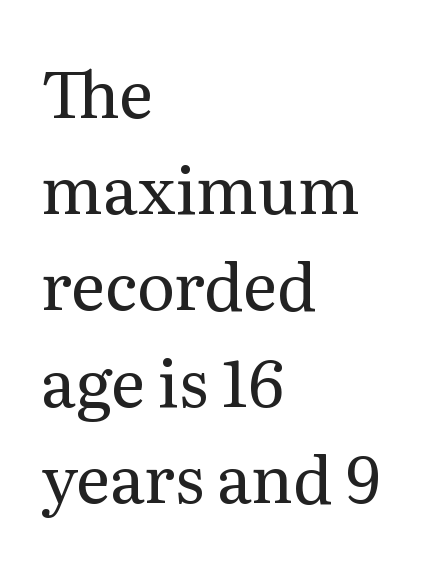
Unlike a clean sans, this face finishes its strokes with serifs. The passage is arranged the way most books set body copy — flush left. This rendering leaves character spacing at its baseline value. Rule under the text: the space is simply empty. You can tell it's not italic because the verticals are truly vertical. Think of a printed novel: that variable character pitch is what you see here.
